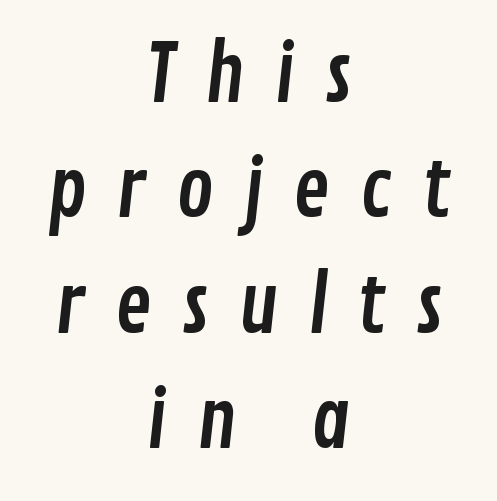
{"serif": "no", "width": "condensed", "stroke_contrast": "low", "x_height": "medium", "monospaced": "no", "underline": "no", "align": "center", "line_spacing": "normal", "line_spacing_ratio": 1.48, "letter_spacing": "wide", "letter_spacing_em": 0.37, "glyph_px": 78}
